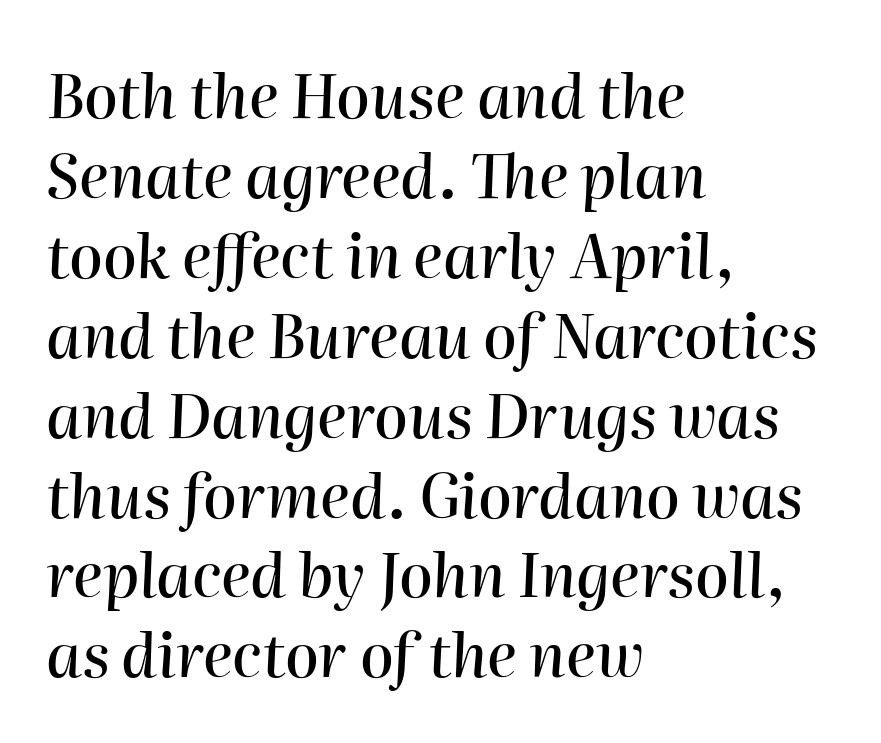
Q: Is the text italic (slanted)? A: Yes, it leans right by about 2 degrees.
Q: Is the text underlined? A: No.
Q: How is the paragraph aligned? A: Left-aligned.
Q: Is the spacing between letters normal or unusually wide? A: Normal.
Q: Is the spacing between lines tight, normal or loose? A: Normal.
Q: Width (condensed, normal, or wide)? A: Normal.
Q: Stroke contrast? A: High.
Q: x-height? A: Medium.
Q: Monospaced? A: No.
